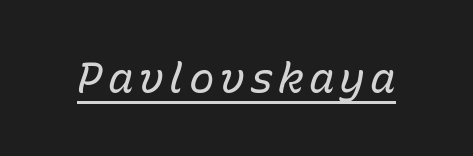
No heavy texture on the line: the type isn't bold. Do the characters align in a grid? No, the font is proportional. The passage shown is underscored from start to finish. Does the lettering tilt? It does — this is italic.
